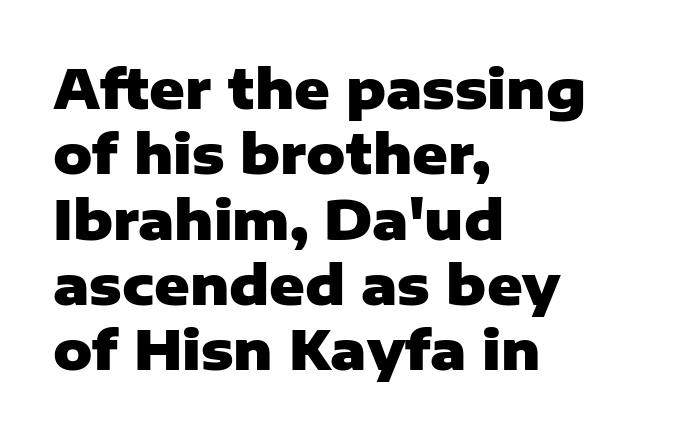
The space beneath each line is pristine and unruled. One-word summary of the alignment: left. Grotesque or geometric, the face here clearly has no serifs. Unlike italic type, these characters show no tilt at all. Does the weight exceed regular? Yes, all the way to bold.
